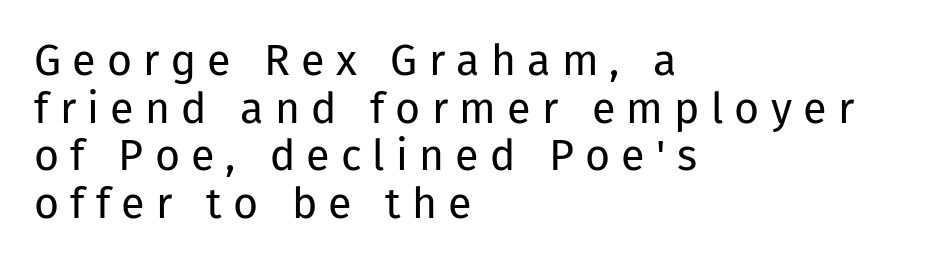
Q: Is the text bold? A: No.
Q: Is the text italic (slanted)? A: No, it is upright.
Q: Is the typeface a serif or a sans-serif typeface? A: Sans-serif.
Q: Is the text underlined? A: No.
Q: How is the paragraph aligned? A: Left-aligned.
Q: Is the spacing between letters normal or unusually wide? A: Unusually wide.
Q: Is the spacing between lines tight, normal or loose? A: Tight.
Q: Width (condensed, normal, or wide)? A: Normal.
Q: Stroke contrast? A: Low.
Q: x-height? A: Medium.
Q: Monospaced? A: No.
